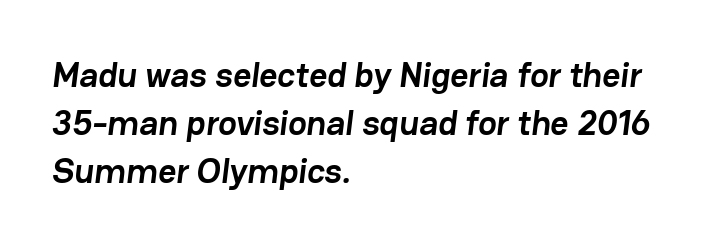
{"serif": "no", "bold": "yes", "weight": "semibold", "width": "normal", "stroke_contrast": "low", "x_height": "medium", "monospaced": "no", "underline": "no", "align": "left", "line_spacing": "normal", "line_spacing_ratio": 1.37, "letter_spacing": "normal", "letter_spacing_em": 0.0, "glyph_px": 35}
